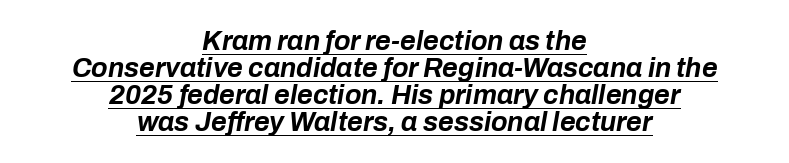
Q: Is the text bold? A: Yes.
Q: Is the text italic (slanted)? A: Yes, it leans right by about 10 degrees.
Q: Is the text underlined? A: Yes.
Q: How is the paragraph aligned? A: Centered.
Q: Is the spacing between letters normal or unusually wide? A: Normal.
Q: Is the spacing between lines tight, normal or loose? A: Tight.
